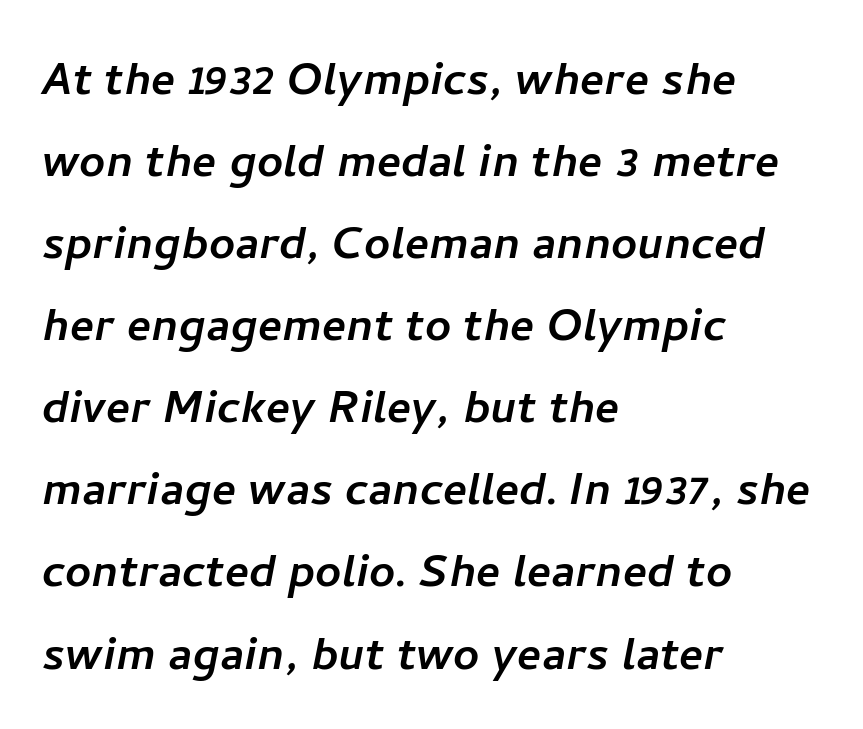
Q: Is the typeface a serif or a sans-serif typeface? A: Sans-serif.
Q: Is the text underlined? A: No.
Q: How is the paragraph aligned? A: Left-aligned.
Q: Is the spacing between letters normal or unusually wide? A: Normal.
Q: Is the spacing between lines tight, normal or loose? A: Normal.
Q: Width (condensed, normal, or wide)? A: Normal.
Q: Stroke contrast? A: Low.
Q: x-height? A: Medium.
Q: Monospaced? A: No.
